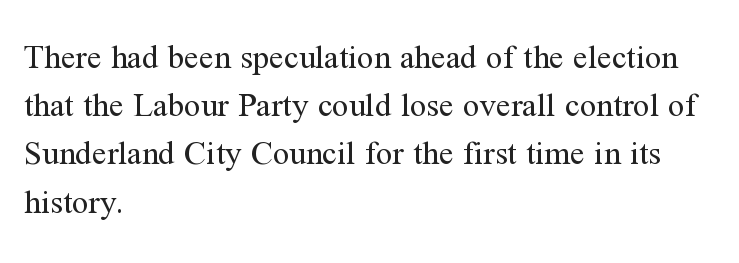
Q: Is the text bold? A: No.
Q: Is the text italic (slanted)? A: No, it is upright.
Q: Is the typeface a serif or a sans-serif typeface? A: Serif.
Q: Is the text underlined? A: No.
Q: How is the paragraph aligned? A: Left-aligned.
Q: Is the spacing between letters normal or unusually wide? A: Normal.
Q: Is the spacing between lines tight, normal or loose? A: Normal.
Q: Width (condensed, normal, or wide)? A: Normal.
Q: Stroke contrast? A: Medium.
Q: x-height? A: Medium.
Q: Monospaced? A: No.
